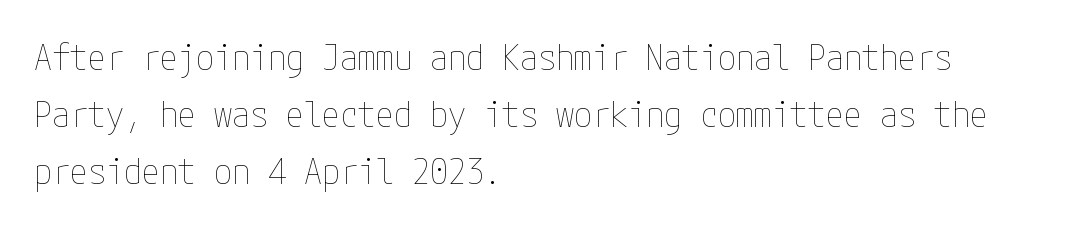
The image shows 36 px thin, condensed type, upright; set left-aligned, normal line spacing (1.58x), normal letter spacing, not underlined; low stroke contrast and a medium x-height.
